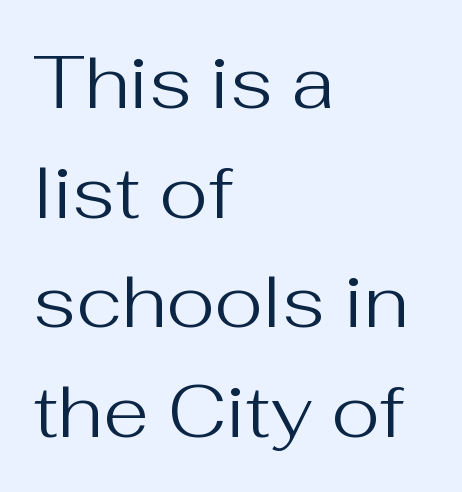
{"serif": "no", "italic": "no", "bold": "no", "weight": "regular", "width": "normal", "stroke_contrast": "medium", "x_height": "medium", "monospaced": "no", "underline": "no", "align": "left", "line_spacing": "normal", "line_spacing_ratio": 1.48, "letter_spacing": "normal", "letter_spacing_em": 0.0, "glyph_px": 74}
